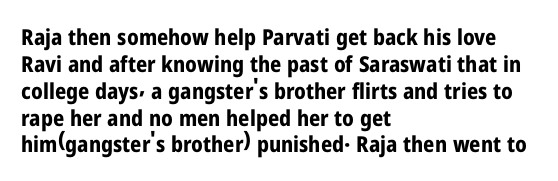
The image shows 22 px bold type, upright; set left-aligned, line spacing 1.22x, normal letter spacing, not underlined.
